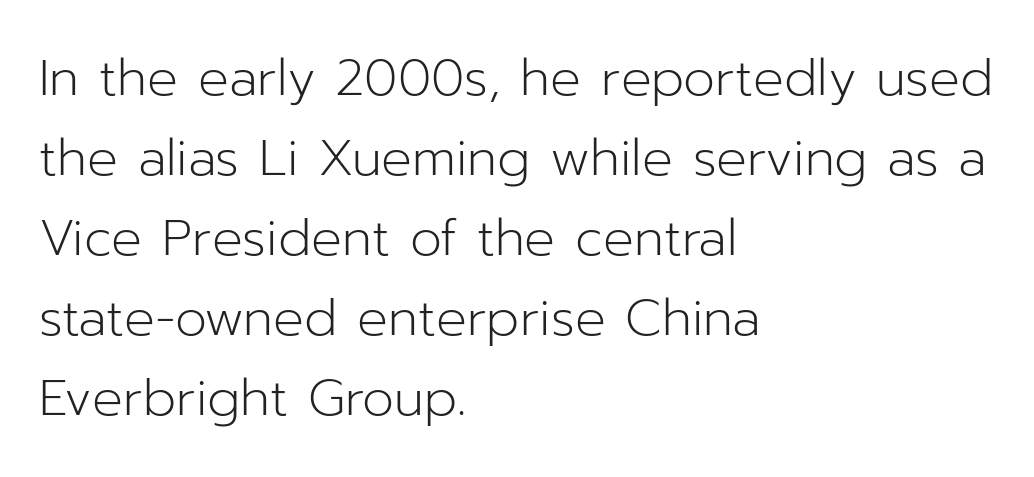
{"serif": "no", "italic": "no", "bold": "no", "weight": "light", "width": "normal", "stroke_contrast": "low", "x_height": "medium", "monospaced": "no", "underline": "no", "align": "left", "line_spacing": "normal", "line_spacing_ratio": 1.57, "letter_spacing": "normal", "letter_spacing_em": 0.0, "glyph_px": 51}
